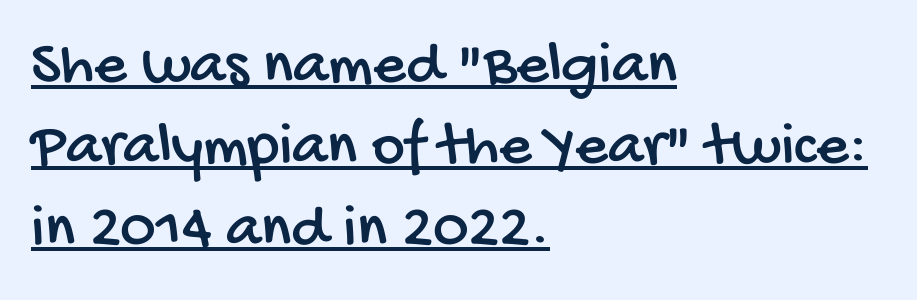
Quick note: interline space is typical. This sample uses a sans-serif face. The letters sit at their default tracking, neither squeezed nor spread. Each line starts at the same left margin while the right side varies. This sample has the flowing, uneven cadence of proportional lettering. This rendering features underlined lettering.
